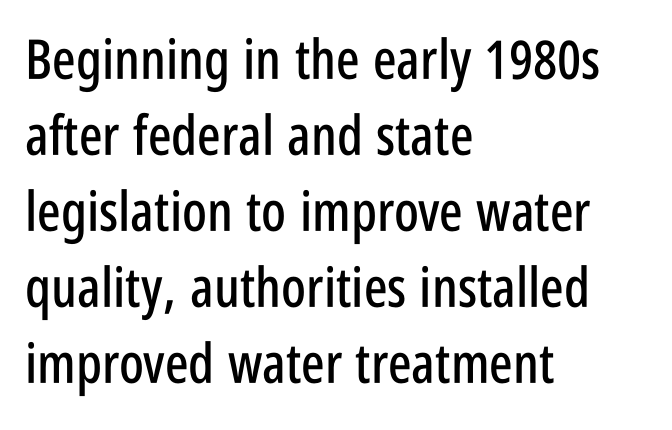
{"serif": "no", "italic": "no", "width": "condensed", "stroke_contrast": "low", "x_height": "large", "monospaced": "no", "underline": "no", "align": "left", "line_spacing": "normal", "line_spacing_ratio": 1.38, "letter_spacing": "normal", "letter_spacing_em": 0.0, "glyph_px": 55}
